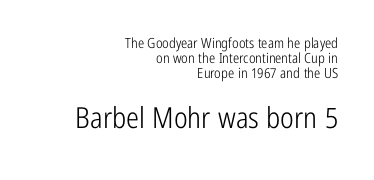
Reading top to bottom, the characters get bigger at the block break. Is this a fixed-width face? No — the glyphs have proportional, varying widths. Decoration check: the copy has no underline. The space between consecutive lines is stingy.
